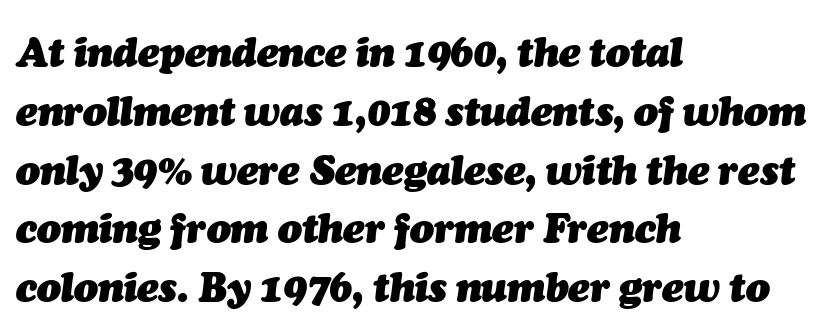
{"italic": "yes", "lean": "right", "slant_degrees": 7, "bold": "yes", "weight": "heavy", "width": "normal", "stroke_contrast": "medium", "x_height": "medium", "monospaced": "no", "underline": "no", "align": "left", "line_spacing": "normal", "line_spacing_ratio": 1.47, "letter_spacing": "normal", "letter_spacing_em": 0.0, "glyph_px": 40}
